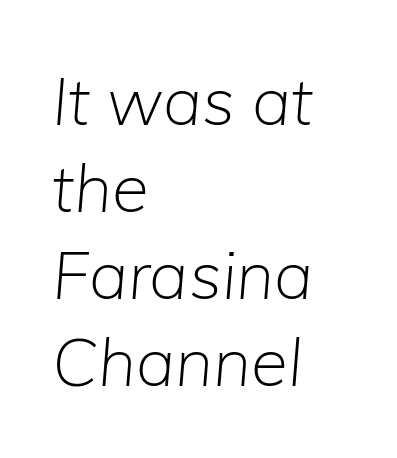
Q: Is the text bold? A: No.
Q: Is the text italic (slanted)? A: Yes, it leans right by about 5 degrees.
Q: Is the text underlined? A: No.
Q: How is the paragraph aligned? A: Left-aligned.
Q: Is the spacing between letters normal or unusually wide? A: Normal.
Q: Is the spacing between lines tight, normal or loose? A: Normal.
Q: Width (condensed, normal, or wide)? A: Normal.
Q: Stroke contrast? A: Low.
Q: x-height? A: Medium.
Q: Monospaced? A: No.
